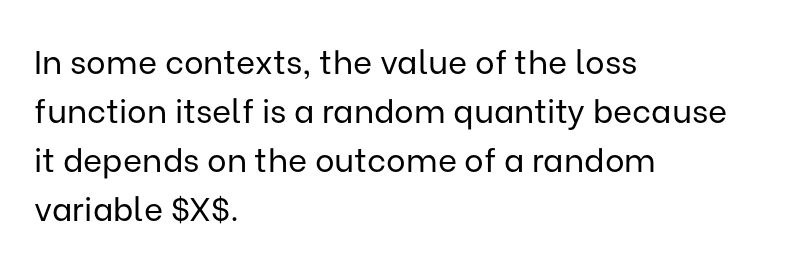
The image shows 33 px regular-weight sans-serif type, upright; set left-aligned, normal line spacing (1.48x), normal letter spacing, not underlined; low stroke contrast and a medium x-height.
